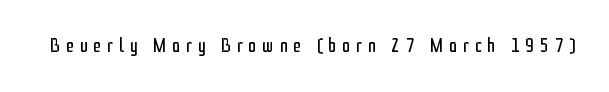
Q: Is the text bold? A: No.
Q: Is the text italic (slanted)? A: No, it is upright.
Q: Is the text underlined? A: No.
Q: Is the spacing between letters normal or unusually wide? A: Unusually wide.
